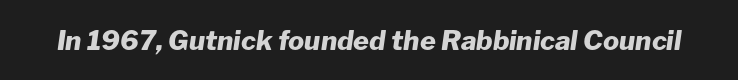
Notice how the stems are inclined rather than vertical — that's the hallmark of italics. Anything drawn beneath the words? Only blank space. The line texture is even and compact thanks to regular tracking. Students, this is bold: see how much ink each stroke carries.
